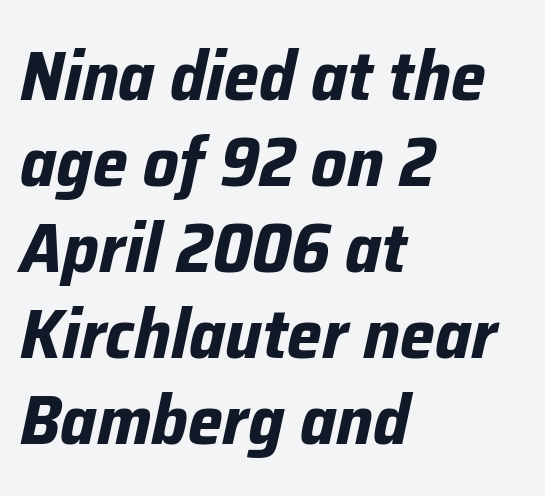
Spacing between characters is what you'd get straight out of the box. The space directly below the letters is spotless. Emphasis by weight is at full strength: bold. Proportional: the letters do not fall into vertical columns. Yep, that's italic — everything's leaning.
